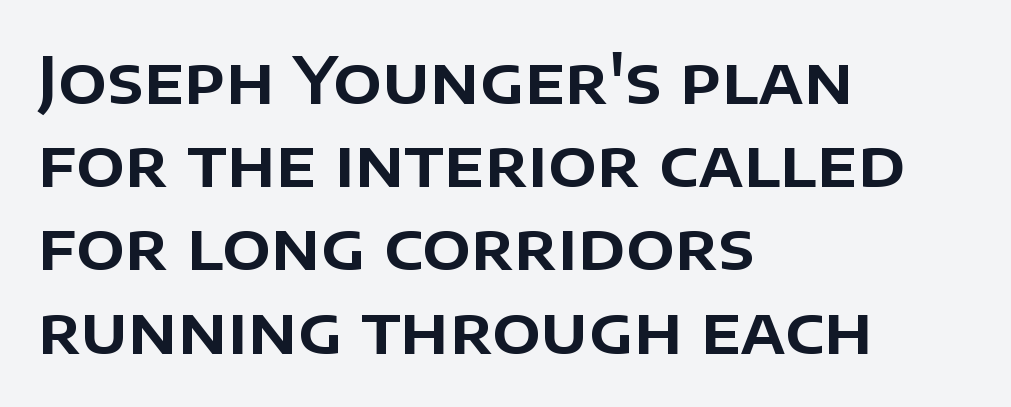
Q: Is the text italic (slanted)? A: No, it is upright.
Q: Is the typeface a serif or a sans-serif typeface? A: Sans-serif.
Q: Is the text underlined? A: No.
Q: How is the paragraph aligned? A: Left-aligned.
Q: Is the spacing between letters normal or unusually wide? A: Normal.
Q: Is the spacing between lines tight, normal or loose? A: Normal.
Q: Width (condensed, normal, or wide)? A: Normal.
Q: Stroke contrast? A: Low.
Q: x-height? A: Large.
Q: Monospaced? A: No.
